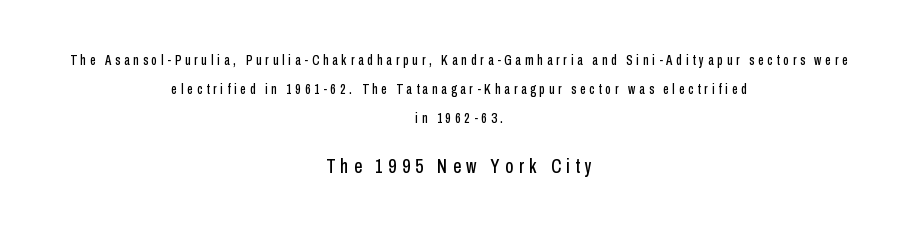
Q: Is the text italic (slanted)? A: No, it is upright.
Q: Is the text underlined? A: No.
Q: How is the paragraph aligned? A: Centered.
Q: Is the spacing between letters normal or unusually wide? A: Unusually wide.
Q: Is the spacing between lines tight, normal or loose? A: Loose.
Q: Which block of text is set in a larger size, the first (top) or the second (bottom)? A: The second (bottom) one.
